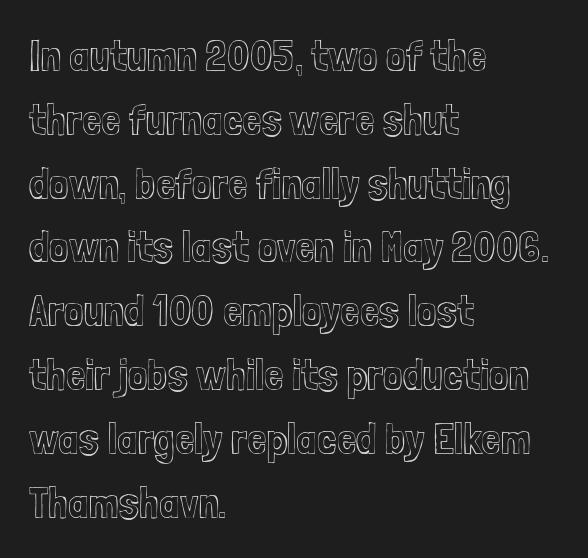
This rendering features lettering with no underline. Vertical spacing — default. Layout note: lines flush left. Here the designer chose a conventional face with non-uniform glyph widths. Default kerning and tracking; the words read as compact shapes. Ascenders rise straight up at ninety degrees.
